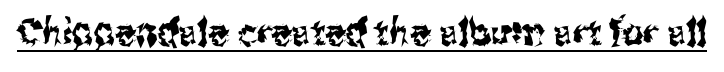
The image shows 37 px condensed sans-serif type, upright; set normal letter spacing, underlined; medium stroke contrast and a medium x-height.
